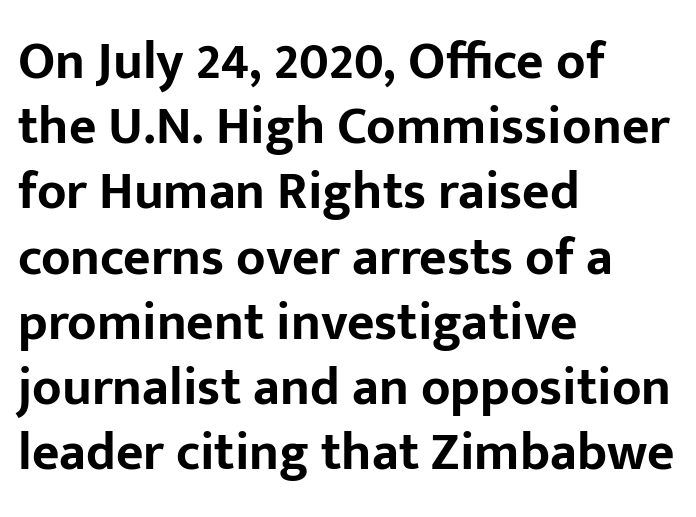
The image shows 53 px bold sans-serif type, upright; set left-aligned, line spacing 1.23x, normal letter spacing, not underlined; low stroke contrast and a medium x-height.
